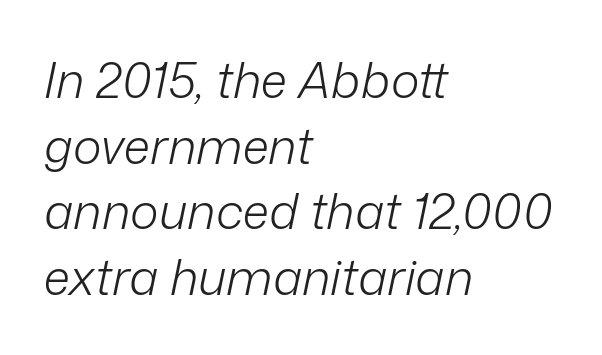
{"italic": "yes", "lean": "right", "slant_degrees": 12, "bold": "no", "weight": "light", "width": "normal", "stroke_contrast": "low", "x_height": "medium", "monospaced": "no", "underline": "no", "align": "left", "line_spacing": "normal", "line_spacing_ratio": 1.34, "letter_spacing": "normal", "letter_spacing_em": 0.0, "glyph_px": 49}
